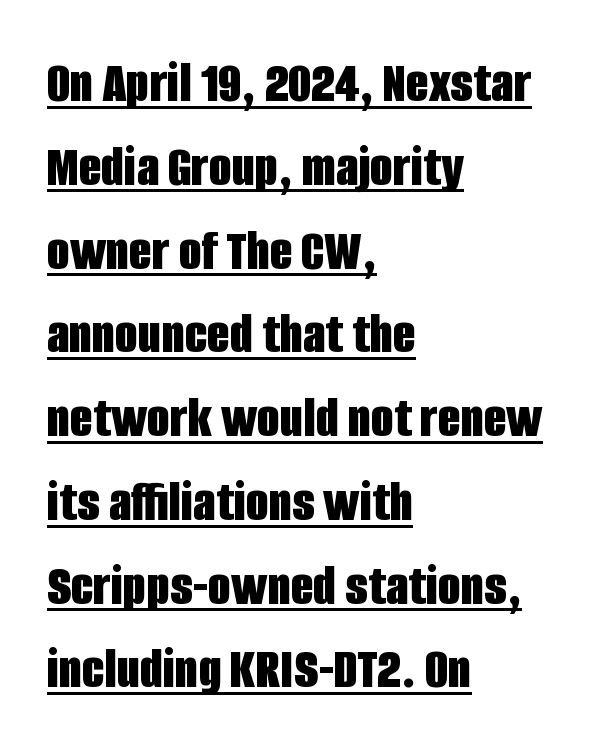
The image shows 59 px bold, condensed sans-serif type, upright; set left-aligned, normal line spacing (1.42x), normal letter spacing, underlined; low stroke contrast and a large x-height.
